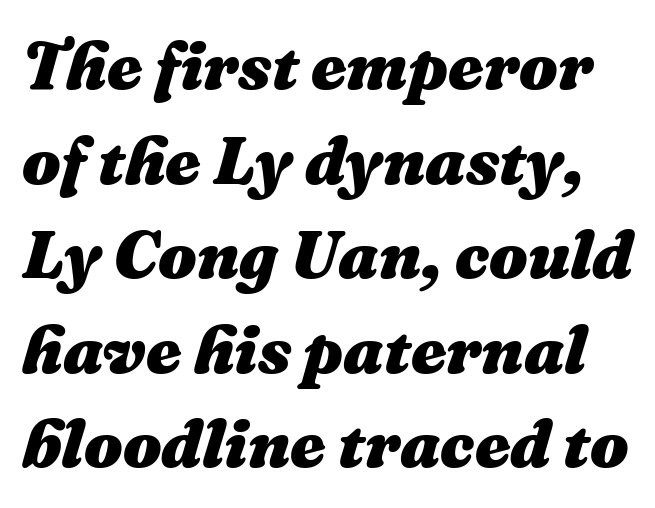
The image shows 68 px heavy type, italic (leaning right); set normal line spacing (1.39x), normal letter spacing, not underlined; medium stroke contrast and a medium x-height.
